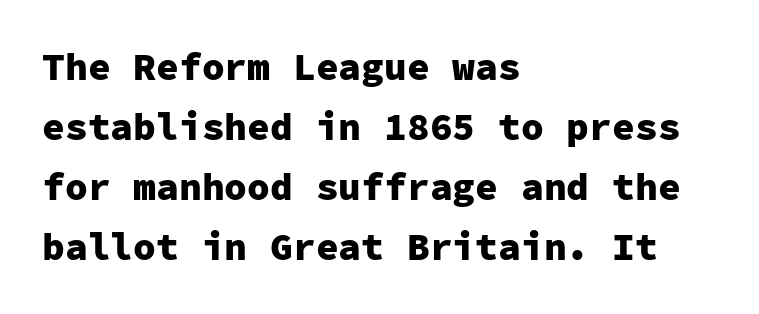
The image shows 38 px heavy sans-serif type, upright, monospaced; set left-aligned, normal line spacing (1.58x), normal letter spacing, not underlined; low stroke contrast and a medium x-height.
